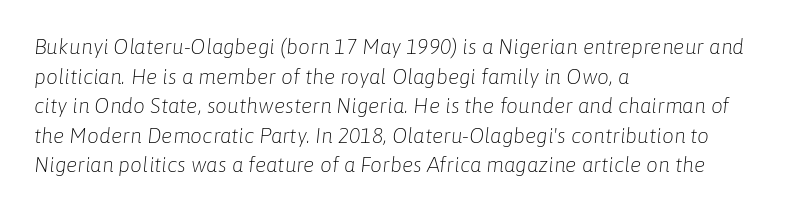
Q: Is the text bold? A: No.
Q: Is the text italic (slanted)? A: Yes, it leans right by about 6 degrees.
Q: Is the text underlined? A: No.
Q: How is the paragraph aligned? A: Left-aligned.
Q: Is the spacing between letters normal or unusually wide? A: Normal.
Q: Is the spacing between lines tight, normal or loose? A: Normal.
